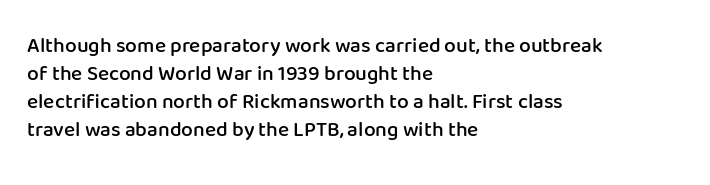
The image shows 21 px text type, upright; set left-aligned, normal line spacing (1.33x), normal letter spacing, not underlined.
